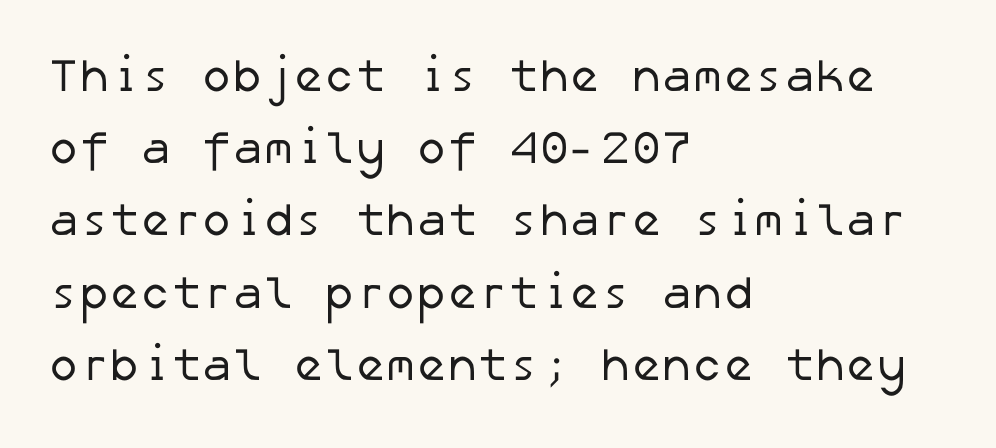
Typeset ragged right — the left edge is the straight one. Compared with typical body copy, the letter spacing here is the same. Successive baselines arrive at the customary interval. Weight class: somewhere from thin through regular. Serifs: no, the terminals of the letterforms are clean.
